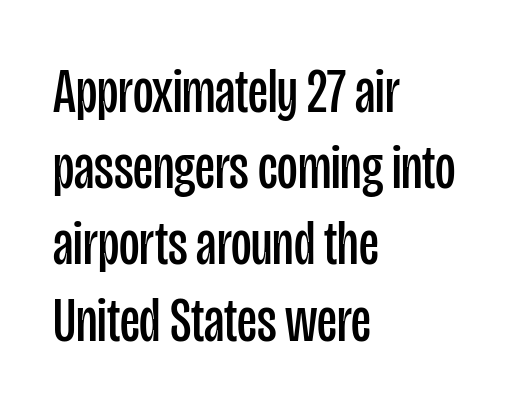
The image shows 63 px regular-weight, condensed sans-serif type, upright; set left-aligned, line spacing 1.21x, normal letter spacing, not underlined; low stroke contrast and a large x-height.
